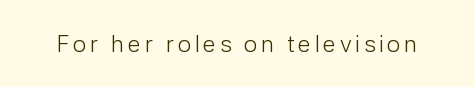
{"italic": "no", "bold": "no", "underline": "no", "glyph_px": 24}
